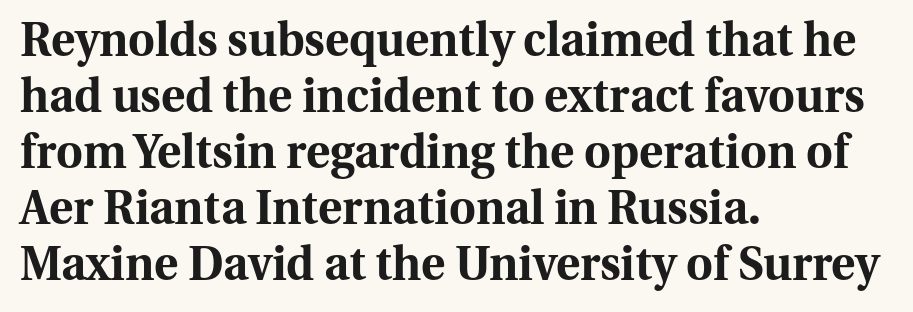
The image shows 46 px bold serif type, upright; set left-aligned, line spacing 1.22x, normal letter spacing, not underlined; medium stroke contrast and a medium x-height.
